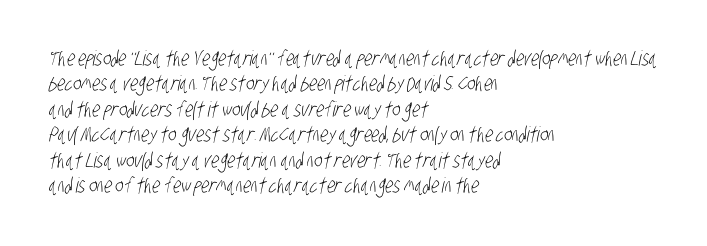
The image shows 21 px text type; set left-aligned, line spacing 1.21x, normal letter spacing, not underlined.
